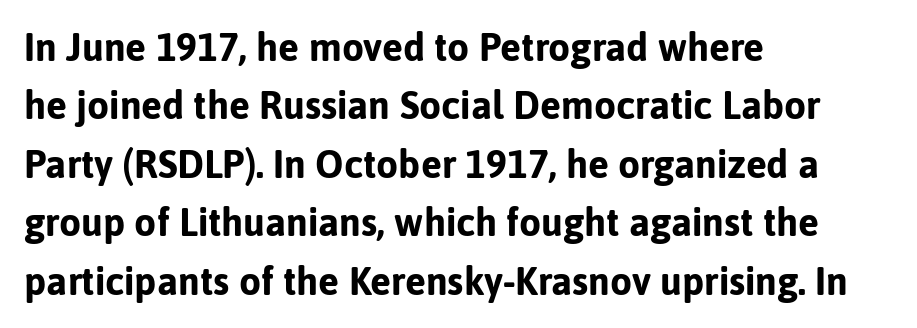
Q: Is the text bold? A: Yes.
Q: Is the text italic (slanted)? A: No, it is upright.
Q: Is the typeface a serif or a sans-serif typeface? A: Sans-serif.
Q: Is the text underlined? A: No.
Q: How is the paragraph aligned? A: Left-aligned.
Q: Is the spacing between letters normal or unusually wide? A: Normal.
Q: Is the spacing between lines tight, normal or loose? A: Normal.
Q: Width (condensed, normal, or wide)? A: Normal.
Q: Stroke contrast? A: Low.
Q: x-height? A: Medium.
Q: Monospaced? A: No.
